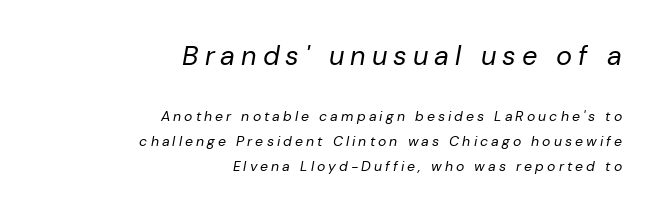
The image shows 27 px text type, italic (leaning right); set right-aligned, line spacing 1.77x, unusually wide letter spacing (+0.22 em), not underlined; the first (top) block is 1.93x larger.
